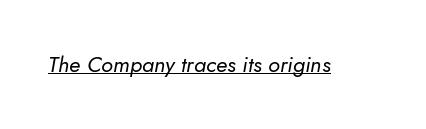
Q: Is the text bold? A: No.
Q: Is the text italic (slanted)? A: Yes, it leans right by about 10 degrees.
Q: Is the text underlined? A: Yes.
Q: Is the spacing between letters normal or unusually wide? A: Normal.
